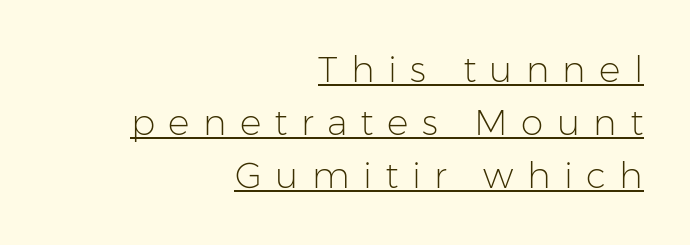
{"serif": "no", "italic": "no", "bold": "no", "weight": "light", "width": "normal", "stroke_contrast": "low", "x_height": "medium", "monospaced": "no", "underline": "yes", "align": "right", "line_spacing": "normal", "line_spacing_ratio": 1.47, "letter_spacing": "wide", "letter_spacing_em": 0.37, "glyph_px": 36}
